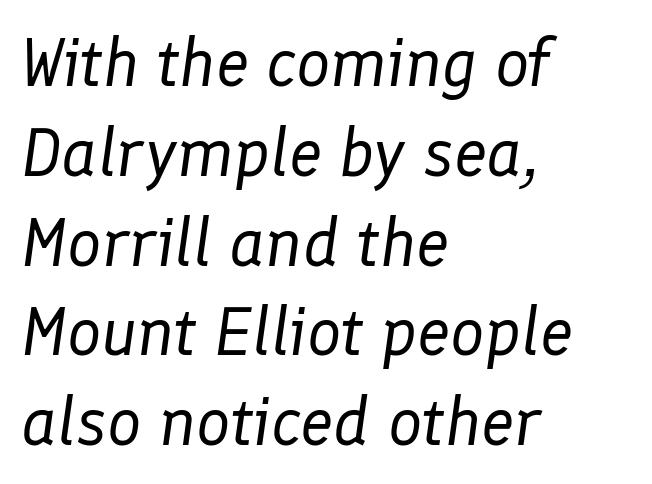
Reading down the block, your eye returns to a fixed left position each line. These lines were composed using italics. The rendering keeps characters at their native spacing. The face used here is proportionally spaced, like ordinary book or web type.
